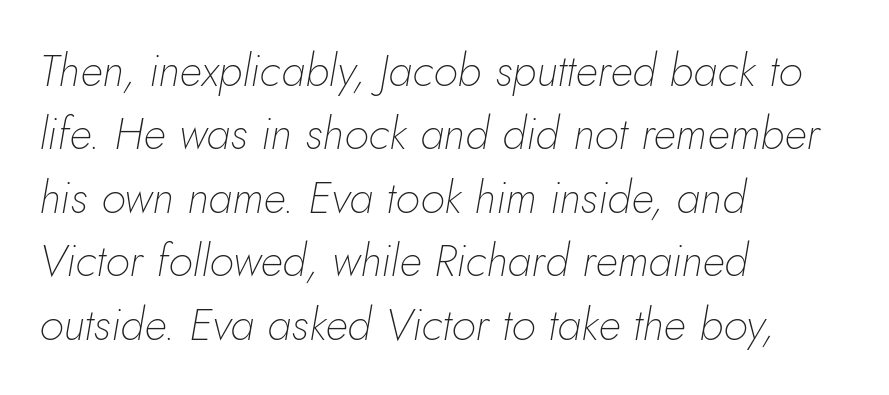
{"italic": "yes", "lean": "right", "slant_degrees": 10, "bold": "no", "weight": "thin", "width": "normal", "stroke_contrast": "low", "x_height": "small", "monospaced": "no", "underline": "no", "align": "left", "line_spacing": "normal", "line_spacing_ratio": 1.41, "letter_spacing": "normal", "letter_spacing_em": 0.0, "glyph_px": 45}
